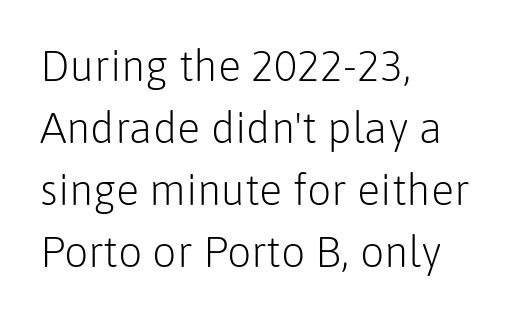
This sample uses plain, unmodified letter spacing. The typesetting does not lean heavy: it is not bold. The glyphs in this specimen are sans serif. The face used here is proportionally spaced, like ordinary book or web type. Descenders are the only things crossing below the line. Vertically, the passage feels balanced, rows spaced as you'd expect.
